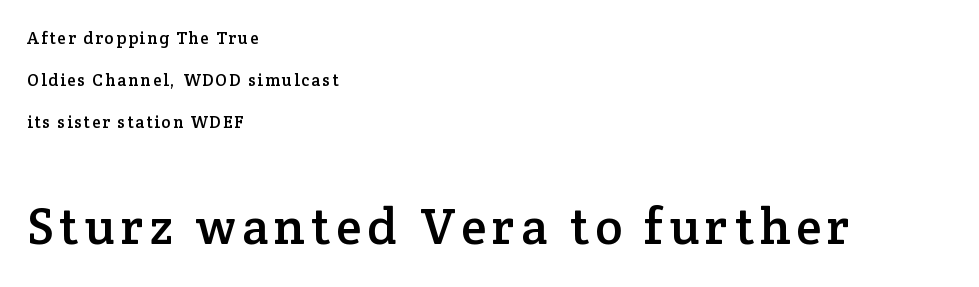
The image shows 51 px serif type, upright; set left-aligned, loose line spacing (2.46x), not underlined; the second (bottom) block is 3.0x larger; low stroke contrast and a medium x-height.
